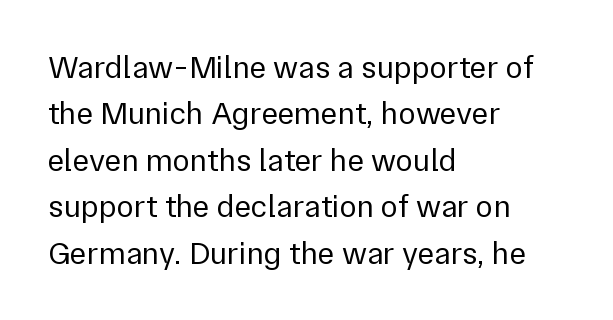
{"serif": "no", "italic": "no", "bold": "no", "weight": "regular", "width": "normal", "x_height": "medium", "monospaced": "no", "underline": "no", "align": "left", "line_spacing": "normal", "line_spacing_ratio": 1.45, "letter_spacing": "normal", "letter_spacing_em": 0.0, "glyph_px": 32}
